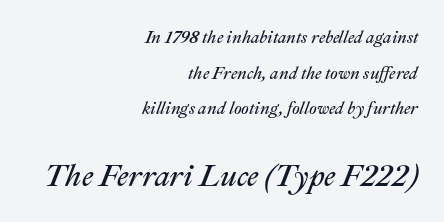
Q: Is the text bold? A: No.
Q: Is the text italic (slanted)? A: Yes, it leans right by about 22 degrees.
Q: Is the text underlined? A: No.
Q: How is the paragraph aligned? A: Right-aligned.
Q: Is the spacing between letters normal or unusually wide? A: Normal.
Q: Is the spacing between lines tight, normal or loose? A: Loose.
Q: Which block of text is set in a larger size, the first (top) or the second (bottom)? A: The second (bottom) one.
Q: Width (condensed, normal, or wide)? A: Normal.
Q: Stroke contrast? A: Medium.
Q: x-height? A: Medium.
Q: Monospaced? A: No.
